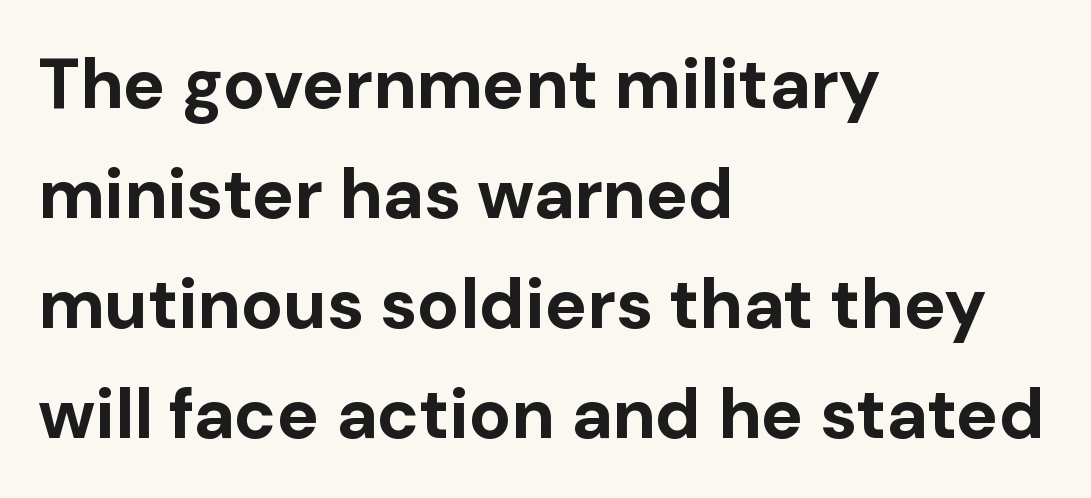
{"serif": "no", "italic": "no", "bold": "yes", "weight": "bold", "width": "normal", "stroke_contrast": "low", "x_height": "medium", "monospaced": "no", "underline": "no", "align": "left", "line_spacing": "normal", "line_spacing_ratio": 1.57, "letter_spacing": "normal", "letter_spacing_em": 0.0, "glyph_px": 70}
